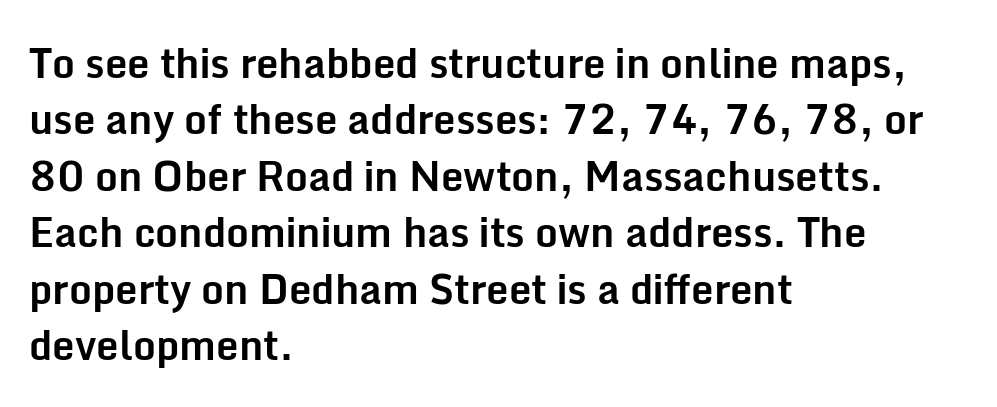
{"serif": "no", "italic": "no", "bold": "yes", "weight": "bold", "width": "normal", "stroke_contrast": "low", "x_height": "medium", "monospaced": "no", "underline": "no", "align": "left", "line_spacing": "normal", "line_spacing_ratio": 1.41, "letter_spacing": "normal", "letter_spacing_em": 0.0, "glyph_px": 40}
